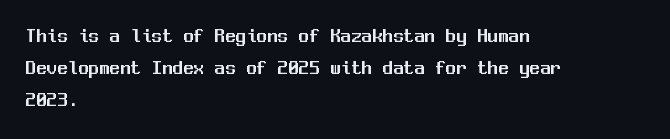
{"italic": "no", "underline": "no", "align": "left", "line_spacing": "normal", "line_spacing_ratio": 1.53, "letter_spacing": "normal", "letter_spacing_em": 0.0, "glyph_px": 21}
